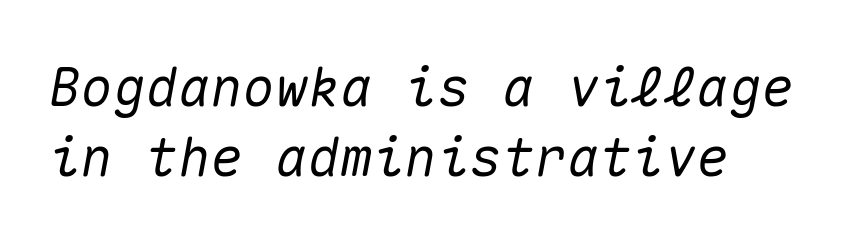
The image shows 54 px text type, italic (leaning right), monospaced; set left-aligned, normal line spacing (1.3x), normal letter spacing, not underlined; medium stroke contrast and a medium x-height.
